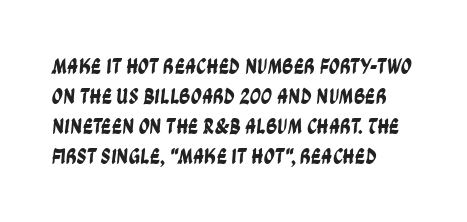
The space between consecutive lines is moderate. Underline: absent. Tracking here is standard; glyphs follow each other at the usual distance. Notice how the passage keeps a crisp vertical edge on the left only.
